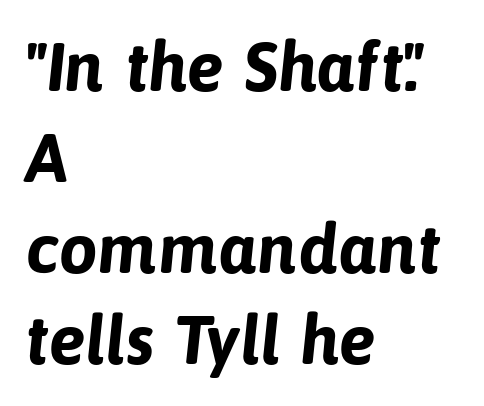
The image shows 69 px bold sans-serif type; set left-aligned, normal line spacing (1.32x), normal letter spacing, not underlined; low stroke contrast and a medium x-height.
